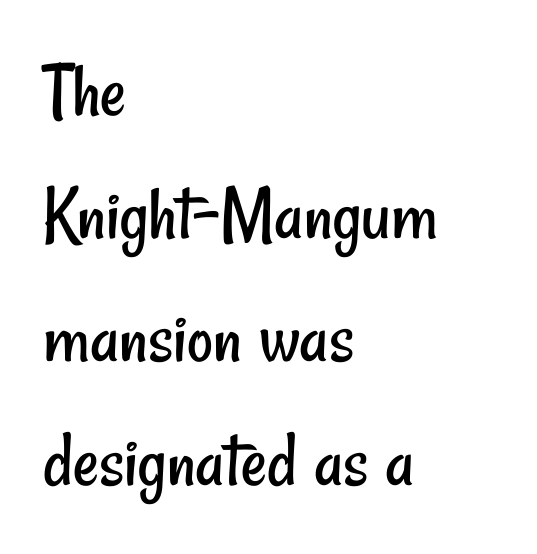
The image shows 80 px regular-weight, condensed sans-serif type; set left-aligned, normal line spacing (1.54x), normal letter spacing, not underlined; low stroke contrast and a small x-height.
